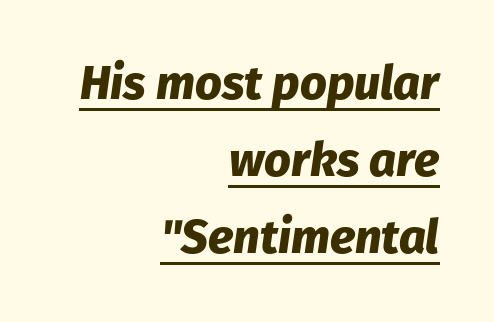
{"italic": "yes", "lean": "right", "slant_degrees": 8, "bold": "yes", "weight": "heavy", "width": "normal", "stroke_contrast": "low", "x_height": "medium", "monospaced": "no", "underline": "yes", "align": "right", "line_spacing": "normal", "line_spacing_ratio": 1.64, "letter_spacing": "normal", "letter_spacing_em": 0.0, "glyph_px": 47}
